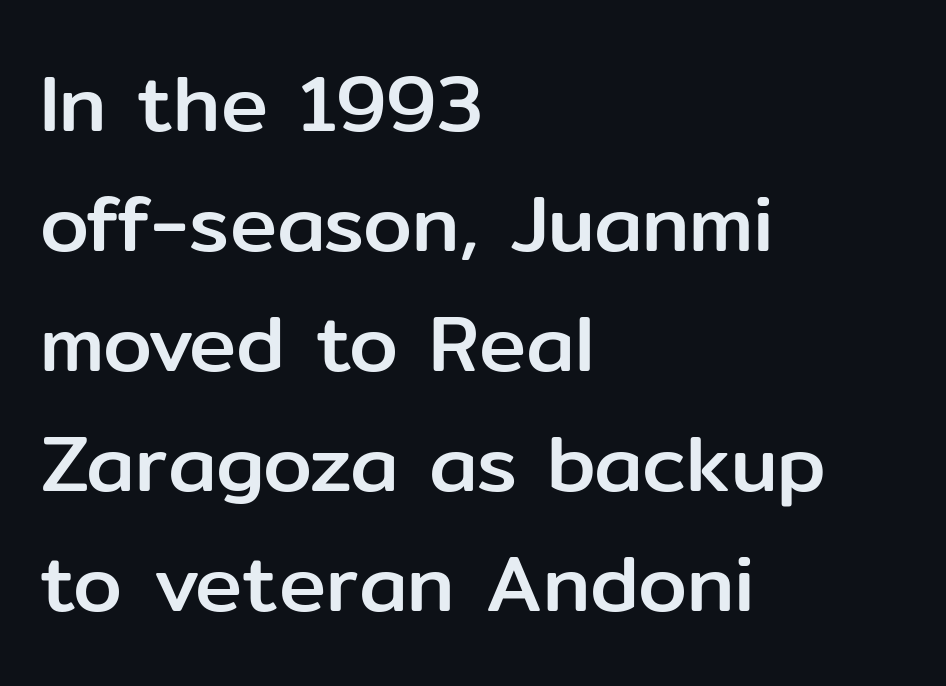
The image shows 79 px sans-serif type, upright; set left-aligned, normal line spacing (1.52x), normal letter spacing, not underlined; low stroke contrast and a medium x-height.
